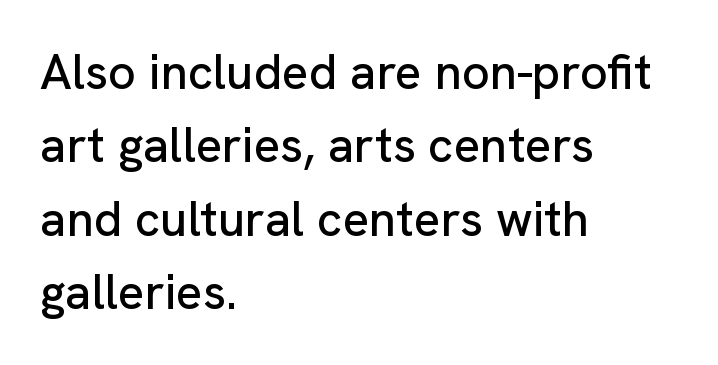
Normally led — the rows are evenly, conventionally spaced. Line beginnings align vertically; line endings do not. I'd call this a sans setting — the letters go barefoot. Underline: absent.
